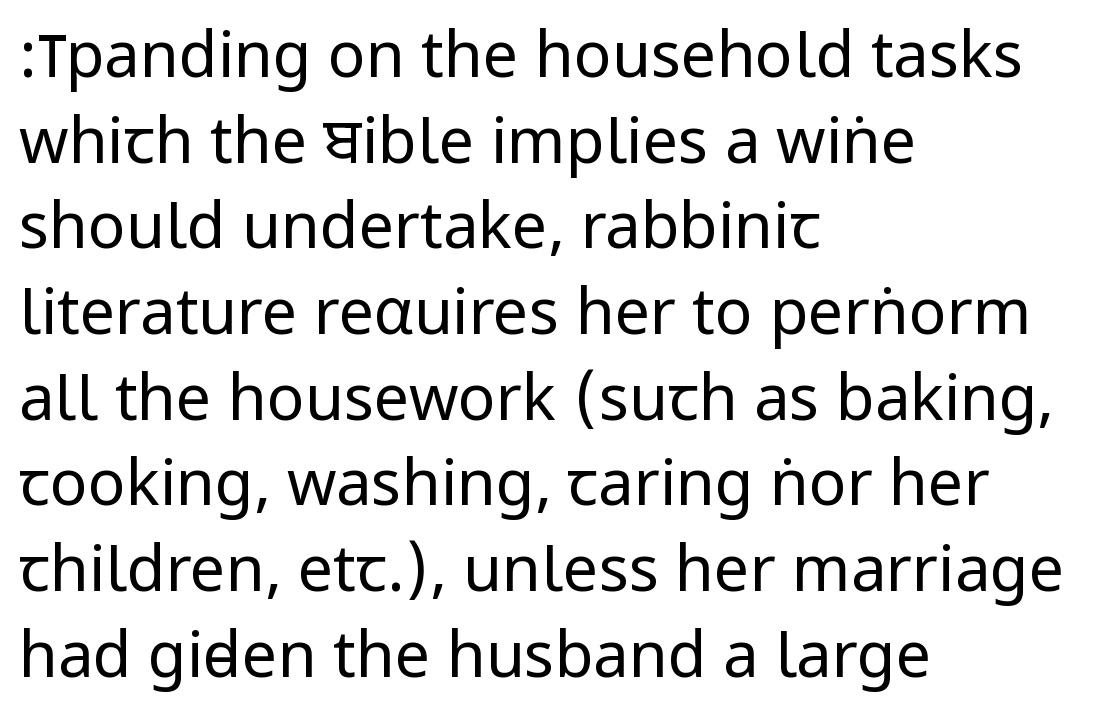
The image shows 63 px regular-weight, condensed sans-serif type, upright; set left-aligned, normal line spacing (1.36x), normal letter spacing, not underlined; low stroke contrast.
